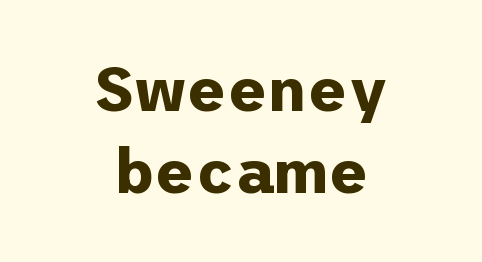
The gaps between neighbouring characters are ordinary and unremarkable. Unmarked baselines from the first word to the last. Both edges are ragged and mirror each other, which tells us the setting is centered. Are there feet on the stems? There aren't — it's a sans.
